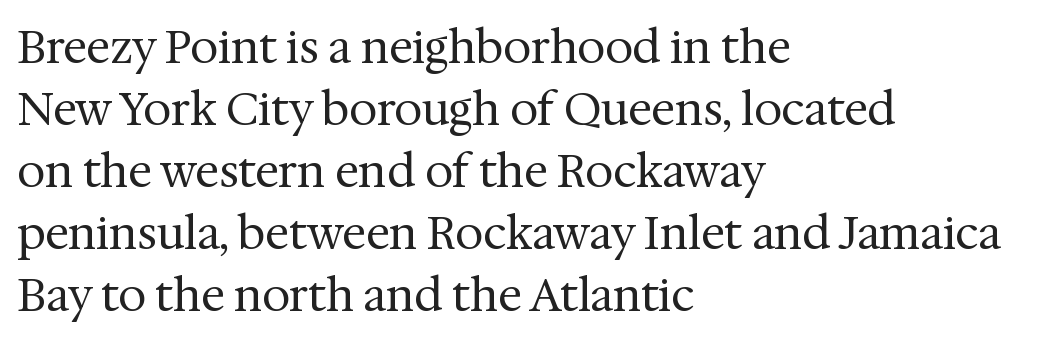
Q: Is the text bold? A: No.
Q: Is the text italic (slanted)? A: No, it is upright.
Q: Is the typeface a serif or a sans-serif typeface? A: Serif.
Q: Is the text underlined? A: No.
Q: How is the paragraph aligned? A: Left-aligned.
Q: Is the spacing between letters normal or unusually wide? A: Normal.
Q: Is the spacing between lines tight, normal or loose? A: Normal.
Q: Width (condensed, normal, or wide)? A: Normal.
Q: Stroke contrast? A: Medium.
Q: x-height? A: Medium.
Q: Monospaced? A: No.
